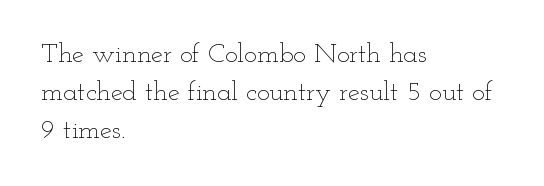
{"italic": "no", "bold": "no", "underline": "no", "align": "left", "line_spacing": "normal", "line_spacing_ratio": 1.4, "letter_spacing": "normal", "letter_spacing_em": 0.0, "glyph_px": 27}
